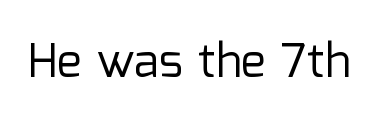
Q: Is the text bold? A: No.
Q: Is the text italic (slanted)? A: No, it is upright.
Q: Is the typeface a serif or a sans-serif typeface? A: Sans-serif.
Q: Is the text underlined? A: No.
Q: Is the spacing between letters normal or unusually wide? A: Normal.
Q: Width (condensed, normal, or wide)? A: Normal.
Q: Stroke contrast? A: Low.
Q: x-height? A: Medium.
Q: Monospaced? A: No.
